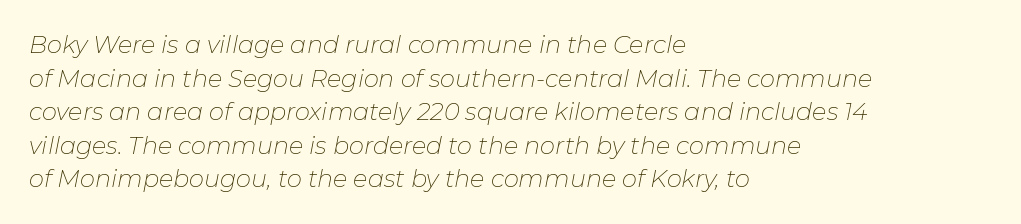
The rows are spaced the way most documents space them. You can tell it's italic because the verticals aren't actually vertical. Standard letterfit; no display-style spreading of the glyphs. The paragraph shown leans on its left margin. On a weight scale, this lands at 450 or below.
